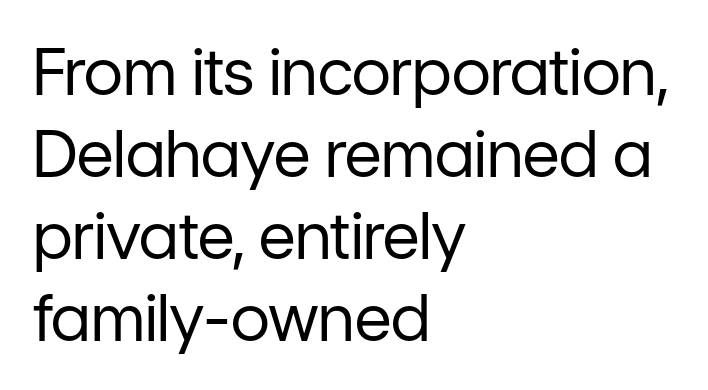
The image shows 64 px regular-weight sans-serif type, upright; set left-aligned, normal line spacing (1.28x), normal letter spacing, not underlined; low stroke contrast and a medium x-height.
